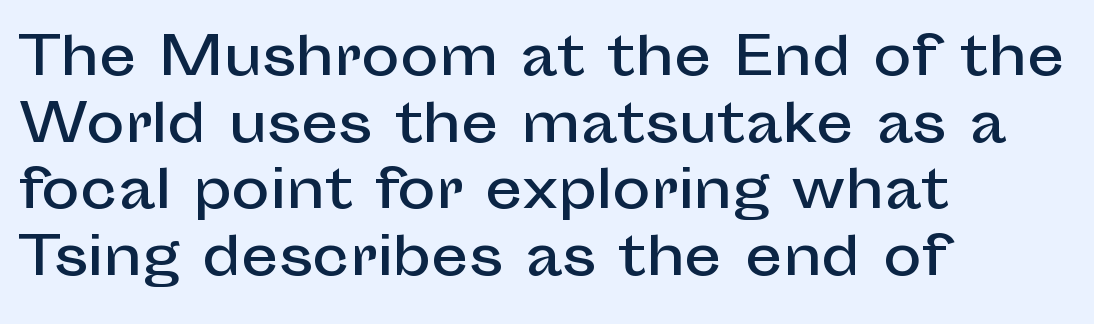
{"serif": "no", "italic": "no", "width": "normal", "stroke_contrast": "low", "x_height": "medium", "monospaced": "no", "underline": "no", "align": "left", "line_spacing": "normal", "line_spacing_ratio": 1.28, "letter_spacing": "normal", "letter_spacing_em": 0.0, "glyph_px": 52}
